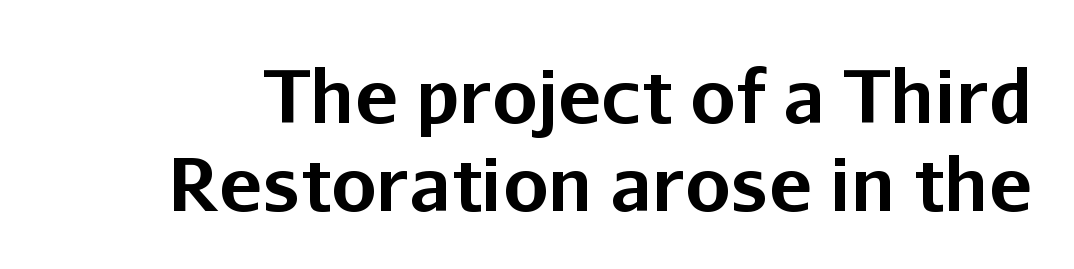
The image shows 72 px bold sans-serif type, upright; set line spacing 1.22x, normal letter spacing, not underlined; low stroke contrast and a medium x-height.
